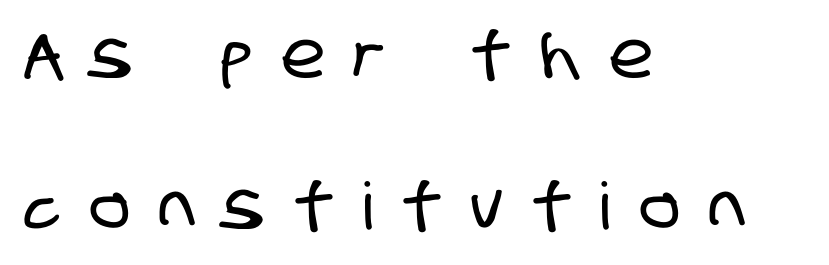
{"serif": "no", "width": "condensed", "stroke_contrast": "low", "x_height": "large", "monospaced": "no", "underline": "no", "align": "left", "line_spacing": "loose", "line_spacing_ratio": 2.33, "letter_spacing": "wide", "letter_spacing_em": 0.47, "glyph_px": 65}
